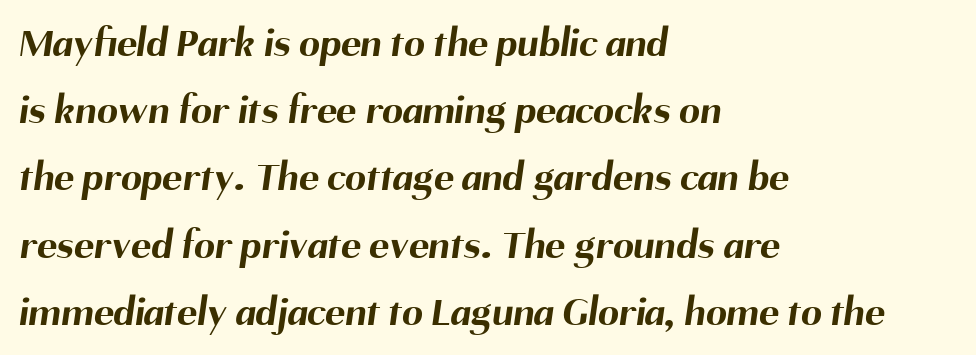
Q: Is the text bold? A: Yes.
Q: Is the typeface a serif or a sans-serif typeface? A: Sans-serif.
Q: Is the text underlined? A: No.
Q: How is the paragraph aligned? A: Left-aligned.
Q: Is the spacing between letters normal or unusually wide? A: Normal.
Q: Is the spacing between lines tight, normal or loose? A: Normal.
Q: Width (condensed, normal, or wide)? A: Normal.
Q: Stroke contrast? A: Medium.
Q: x-height? A: Medium.
Q: Monospaced? A: No.
